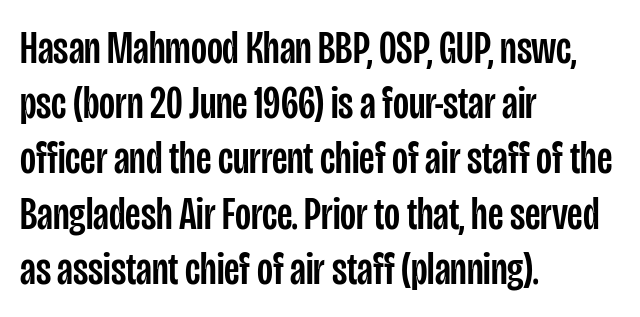
A typesetter would call this zero additional tracking. Think of a printed novel: that variable character pitch is what you see here. The space beneath each line is pristine and unruled. The typesetter chose a ragged-right arrangement here.
